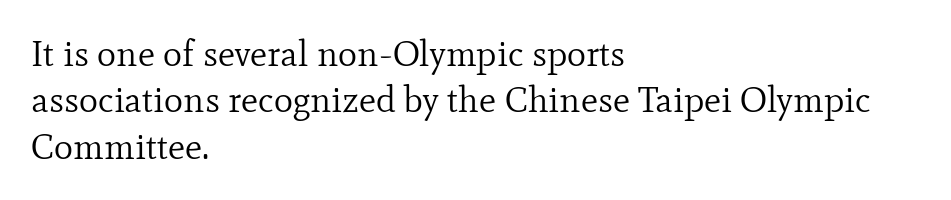
Q: Is the text bold? A: No.
Q: Is the text italic (slanted)? A: No, it is upright.
Q: Is the typeface a serif or a sans-serif typeface? A: Serif.
Q: Is the text underlined? A: No.
Q: How is the paragraph aligned? A: Left-aligned.
Q: Is the spacing between letters normal or unusually wide? A: Normal.
Q: Is the spacing between lines tight, normal or loose? A: Normal.
Q: Width (condensed, normal, or wide)? A: Normal.
Q: Stroke contrast? A: Low.
Q: x-height? A: Small.
Q: Monospaced? A: No.
